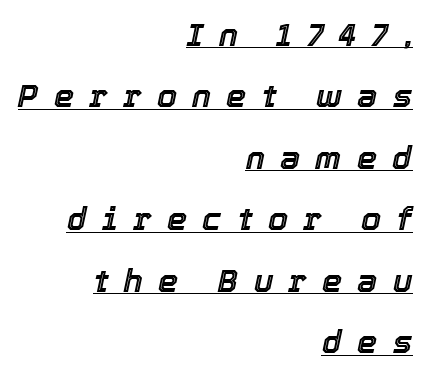
A great deal of white space separates one row of letters from the next. The passage is arranged like a letterhead date or caption credit — flush right. Think of a printed novel: that variable character pitch is what you see here. Emphasis is given by a line drawn under the lettering.
